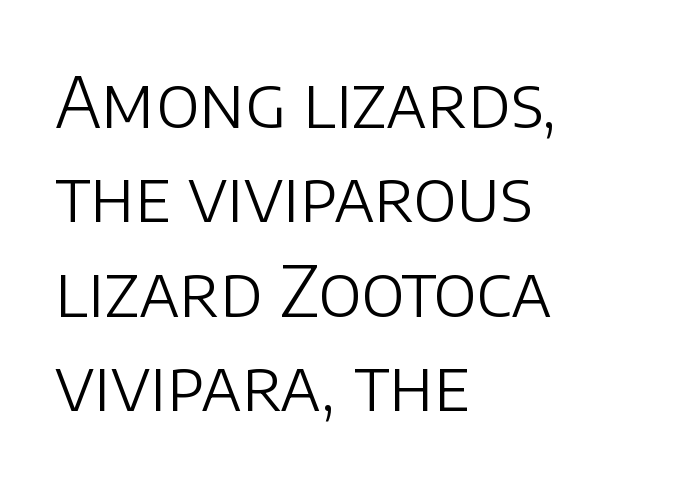
Quick note: not italic, upright. These glyphs show unthickened strokes, regular width or finer. The designer left line spacing at the default. No extra tracking has been applied to these lines.
